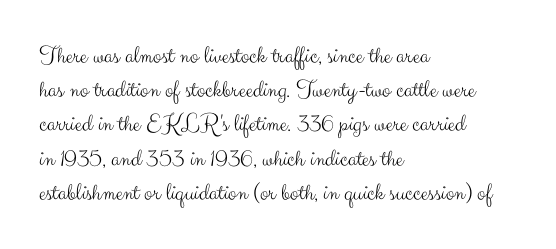
Q: Is the text bold? A: No.
Q: Is the text italic (slanted)? A: Yes.
Q: Is the text underlined? A: No.
Q: How is the paragraph aligned? A: Left-aligned.
Q: Is the spacing between letters normal or unusually wide? A: Normal.
Q: Is the spacing between lines tight, normal or loose? A: Normal.
